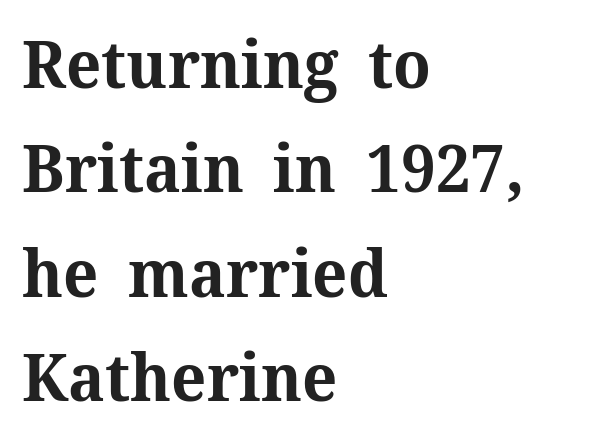
Tracking value appears to be zero — textbook default spacing. The rows are spaced the way most documents space them. Notice how thick the strokes are: this is what a full bold looks like. The designer went with a serif here, giving each stem small feet.
